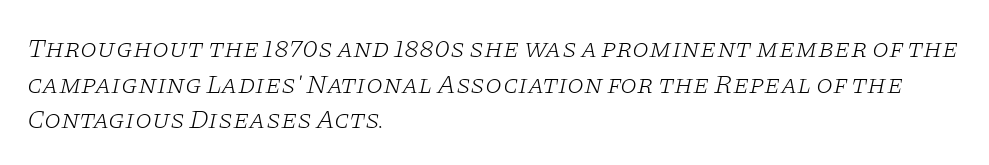
{"italic": "yes", "lean": "right", "slant_degrees": 11, "bold": "no", "underline": "no", "align": "left", "line_spacing": "normal", "line_spacing_ratio": 1.32, "letter_spacing": "normal", "letter_spacing_em": 0.0, "glyph_px": 27}
